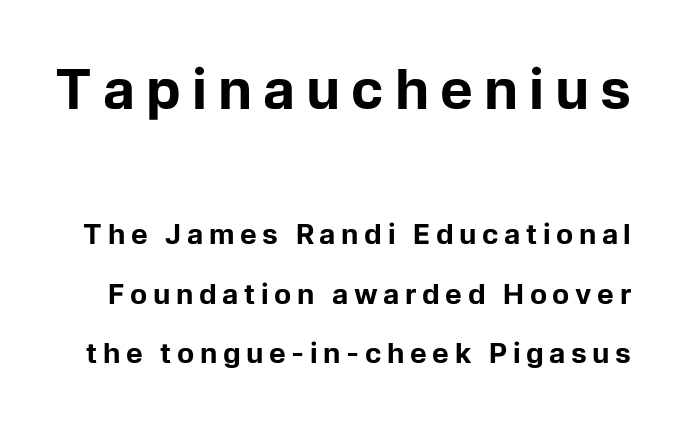
{"serif": "no", "italic": "no", "bold": "yes", "weight": "bold", "width": "normal", "stroke_contrast": "low", "x_height": "medium", "monospaced": "no", "underline": "no", "line_spacing": "loose", "line_spacing_ratio": 2.13, "letter_spacing": "wide", "letter_spacing_em": 0.2, "larger_block": "first", "size_ratio": 1.96, "glyph_px": 55}
